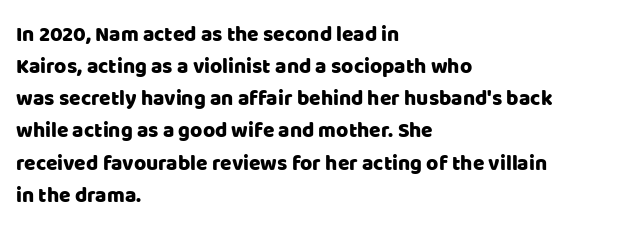
{"italic": "no", "underline": "no", "align": "left", "line_spacing": "normal", "line_spacing_ratio": 1.53, "letter_spacing": "normal", "letter_spacing_em": 0.0, "glyph_px": 21}
